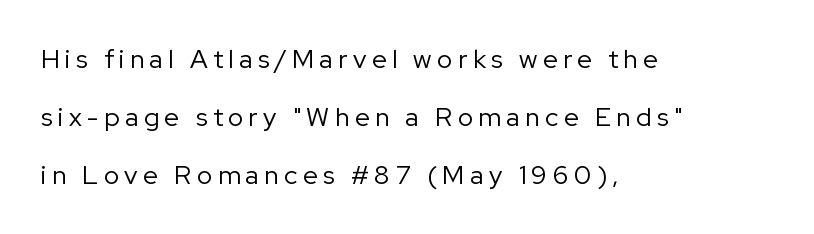
{"italic": "no", "bold": "no", "underline": "no", "align": "left", "line_spacing": "loose", "line_spacing_ratio": 2.24, "letter_spacing": "wide", "letter_spacing_em": 0.21, "glyph_px": 26}
